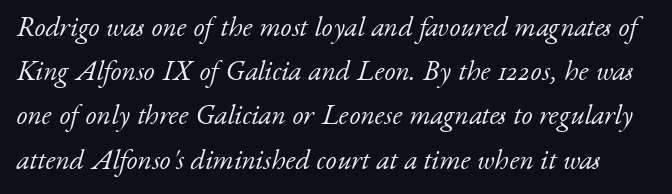
The image shows 28 px light serif type, italic (leaning right); set normal line spacing (1.58x), normal letter spacing, not underlined; low stroke contrast and a small x-height.
